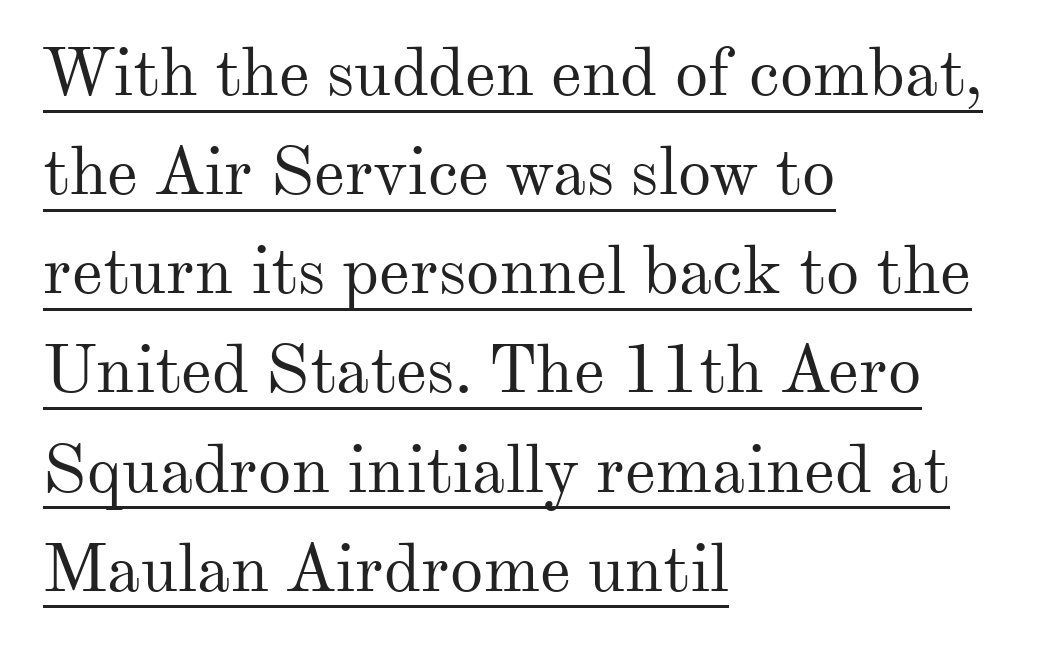
The image shows 67 px regular-weight serif type, upright; set left-aligned, normal line spacing (1.48x), normal letter spacing, underlined; medium stroke contrast and a small x-height.
